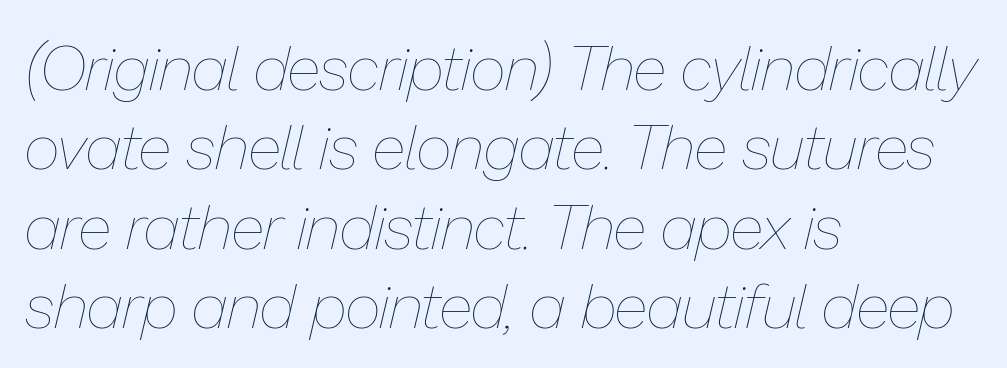
Q: Is the text bold? A: No.
Q: Is the text italic (slanted)? A: Yes, it leans right by about 13 degrees.
Q: Is the text underlined? A: No.
Q: How is the paragraph aligned? A: Left-aligned.
Q: Is the spacing between letters normal or unusually wide? A: Normal.
Q: Is the spacing between lines tight, normal or loose? A: Normal.
Q: Width (condensed, normal, or wide)? A: Normal.
Q: Stroke contrast? A: Low.
Q: x-height? A: Medium.
Q: Monospaced? A: No.
